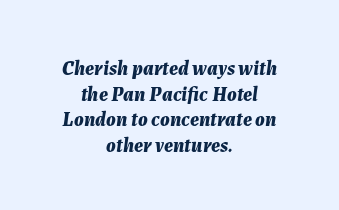
Q: Is the text bold? A: Yes.
Q: Is the text italic (slanted)? A: Yes, it leans right by about 7 degrees.
Q: Is the text underlined? A: No.
Q: How is the paragraph aligned? A: Centered.
Q: Is the spacing between letters normal or unusually wide? A: Normal.
Q: Is the spacing between lines tight, normal or loose? A: Normal.
